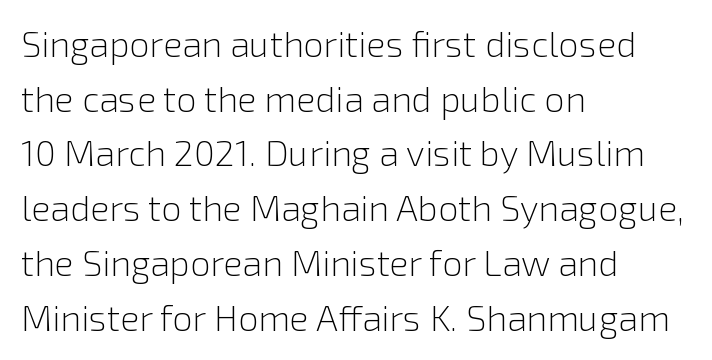
The image shows 36 px light sans-serif type, upright; set left-aligned, normal line spacing (1.52x), normal letter spacing, not underlined; a medium x-height.
